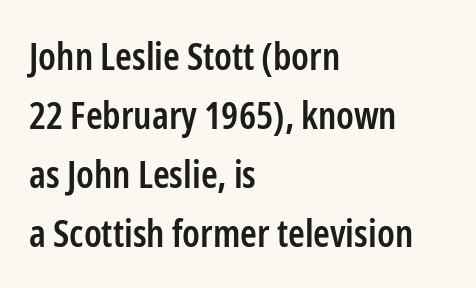
{"serif": "no", "italic": "no", "bold": "semi", "weight": "semibold", "width": "condensed", "stroke_contrast": "low", "x_height": "medium", "monospaced": "no", "underline": "no", "align": "left", "line_spacing": "normal", "line_spacing_ratio": 1.55, "letter_spacing": "normal", "letter_spacing_em": 0.0, "glyph_px": 38}
